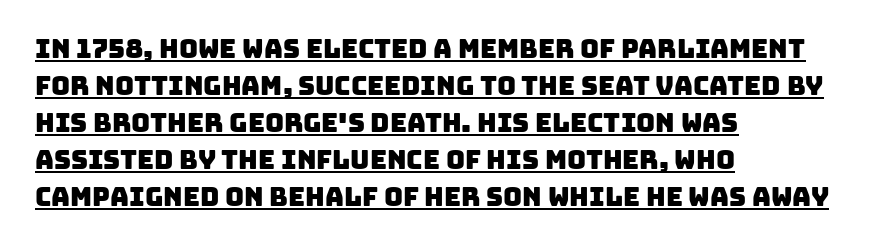
{"underline": "yes", "align": "left", "line_spacing": "normal", "line_spacing_ratio": 1.42, "letter_spacing": "normal", "letter_spacing_em": 0.0, "glyph_px": 26}
